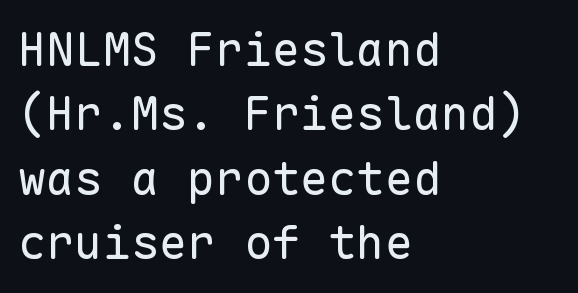
{"serif": "no", "italic": "no", "bold": "no", "weight": "regular", "width": "normal", "stroke_contrast": "low", "x_height": "medium", "monospaced": "yes", "underline": "no", "align": "left", "line_spacing": "normal", "line_spacing_ratio": 1.37, "letter_spacing": "normal", "letter_spacing_em": 0.0, "glyph_px": 47}
